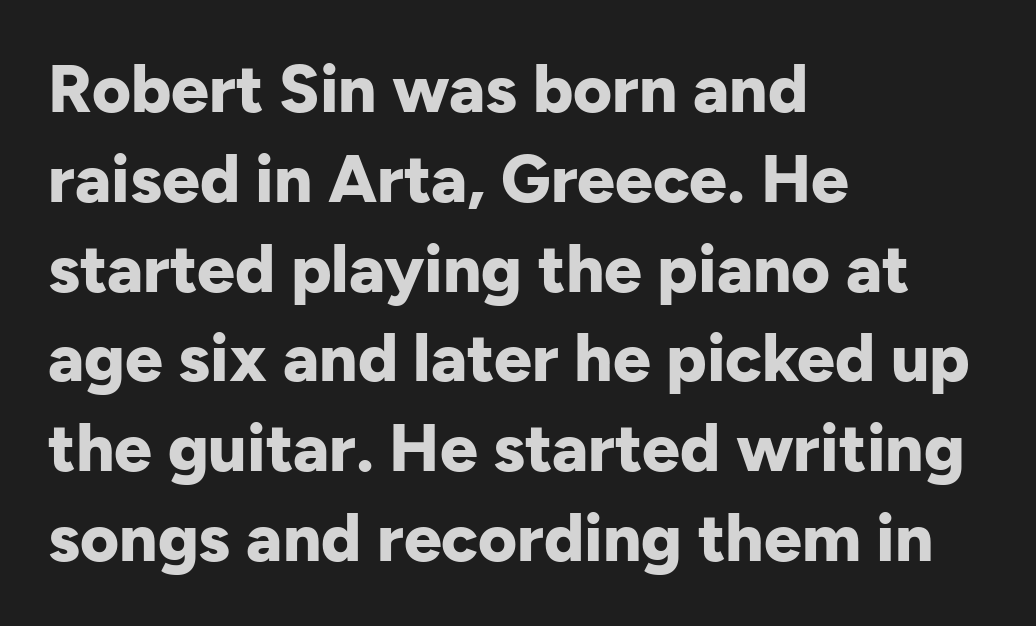
{"serif": "no", "italic": "no", "bold": "yes", "weight": "bold", "width": "normal", "stroke_contrast": "low", "x_height": "medium", "monospaced": "no", "underline": "no", "align": "left", "line_spacing": "normal", "line_spacing_ratio": 1.34, "letter_spacing": "normal", "letter_spacing_em": 0.0, "glyph_px": 67}
